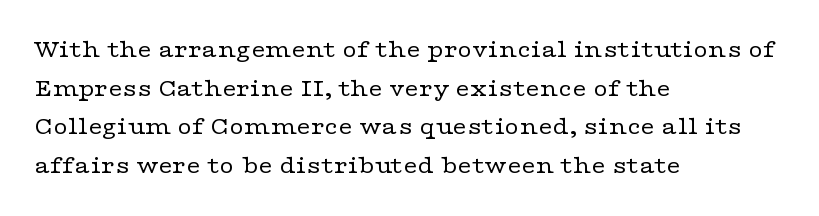
{"italic": "no", "bold": "no", "underline": "no", "align": "left", "line_spacing": "normal", "line_spacing_ratio": 1.55, "letter_spacing": "normal", "letter_spacing_em": 0.0, "glyph_px": 25}
